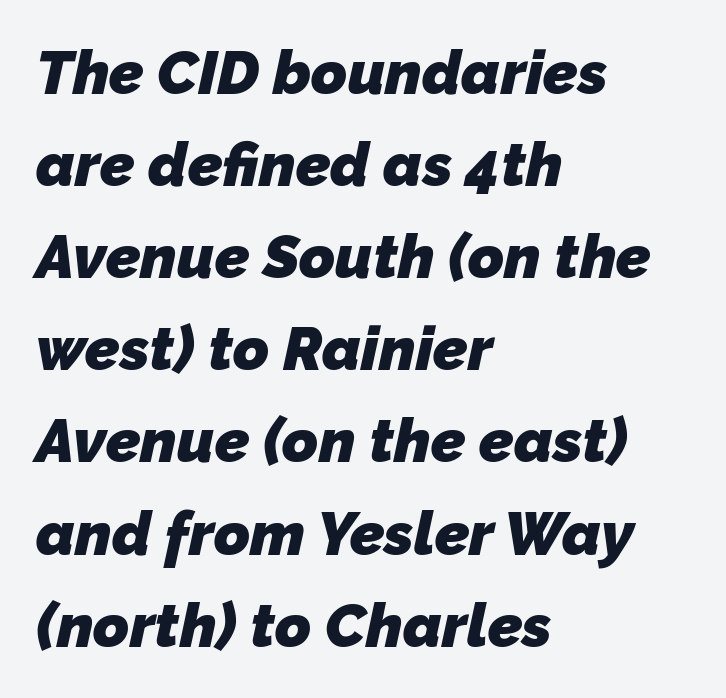
The image shows 61 px heavy sans-serif type; set left-aligned, normal line spacing (1.51x), normal letter spacing, not underlined; low stroke contrast and a medium x-height.
